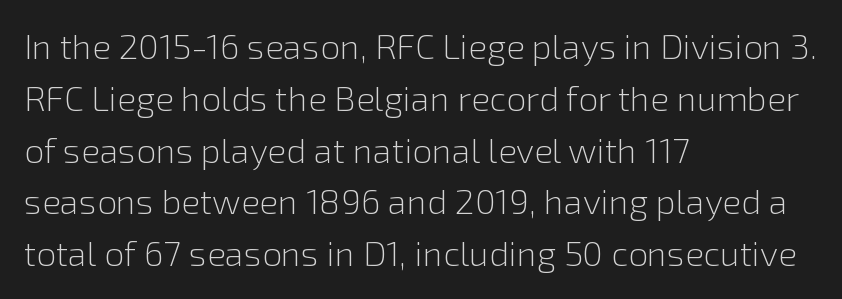
The image shows 35 px light sans-serif type, upright; set left-aligned, normal line spacing (1.48x), normal letter spacing, not underlined; a medium x-height.
